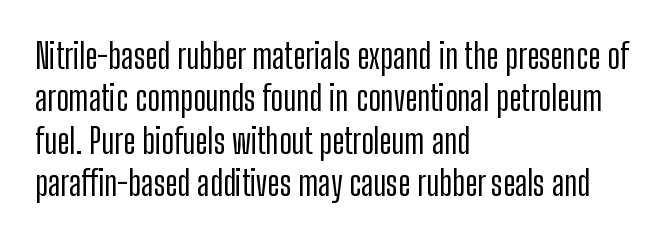
The typeface chosen for these lines omits serifs. What stands out about the letter spacing? Nothing — it is the standard amount. No italicization has been applied; the sample stays upright. Typeset ragged right — the left edge is the straight one. Each letter keeps its own natural width here, so spacing adapts to shape.
